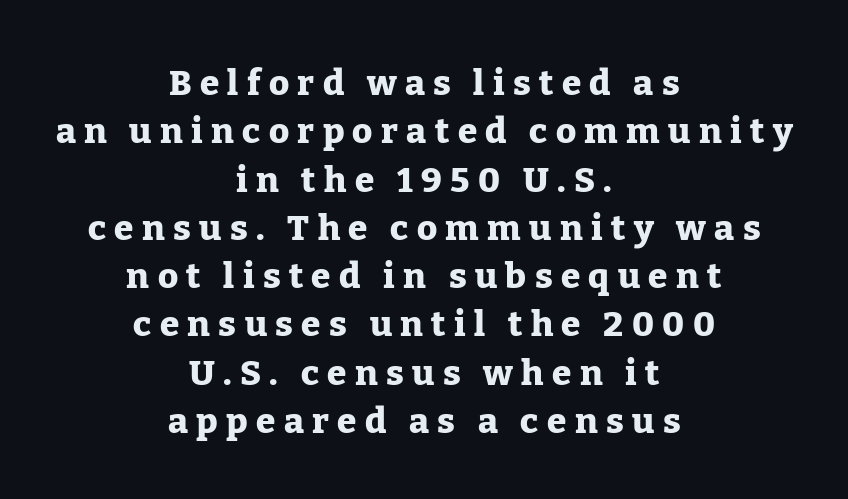
Q: Is the text bold? A: Yes.
Q: Is the text italic (slanted)? A: No, it is upright.
Q: Is the typeface a serif or a sans-serif typeface? A: Serif.
Q: Is the text underlined? A: No.
Q: How is the paragraph aligned? A: Centered.
Q: Is the spacing between letters normal or unusually wide? A: Unusually wide.
Q: Is the spacing between lines tight, normal or loose? A: Normal.
Q: Width (condensed, normal, or wide)? A: Normal.
Q: Stroke contrast? A: Low.
Q: x-height? A: Medium.
Q: Monospaced? A: No.
